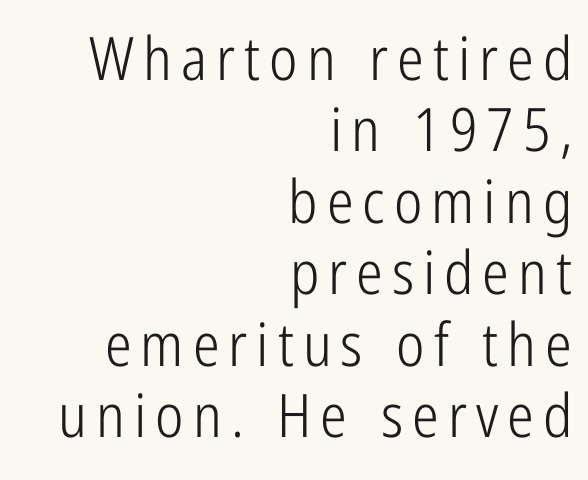
In terms of posture, this sample is upright. The rendering uses natural spacing where letterforms have individual widths. Heft: none added — not bold. Check the space under the baseline: it is left empty. Compared with a flush-left layout, this one pins lines to the opposite, right side.
